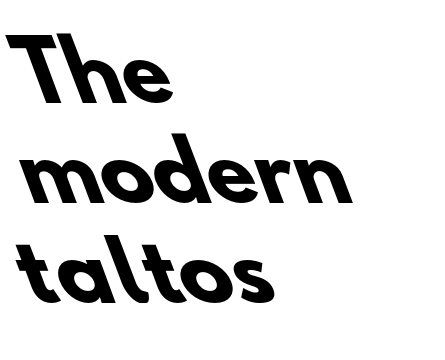
{"serif": "no", "bold": "yes", "weight": "heavy", "width": "normal", "stroke_contrast": "low", "x_height": "small", "monospaced": "no", "underline": "no", "align": "left", "line_spacing": "normal", "line_spacing_ratio": 1.25, "letter_spacing": "normal", "letter_spacing_em": 0.0, "glyph_px": 80}
